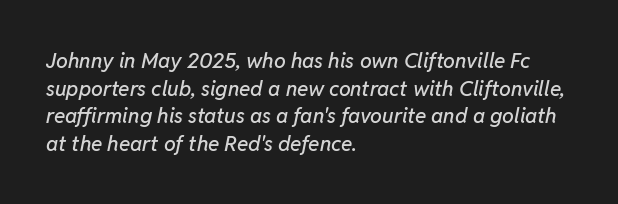
The image shows 21 px text type, italic (leaning right); set left-aligned, normal line spacing (1.31x), normal letter spacing, not underlined.
